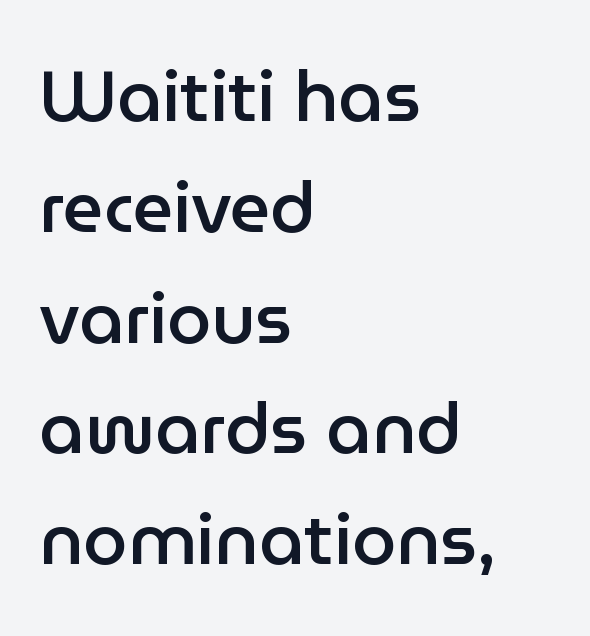
This sample uses an upright cut, with every glyph sitting square on the baseline. In terms of leading, this rendering sits right in the middle. Varying glyph widths throughout — classic text-font behaviour. Does the type have serifs? No, each stem ends abruptly. What stands out about the letter spacing? Nothing — it is the standard amount. These lines stack with their left ends in a neat column.
